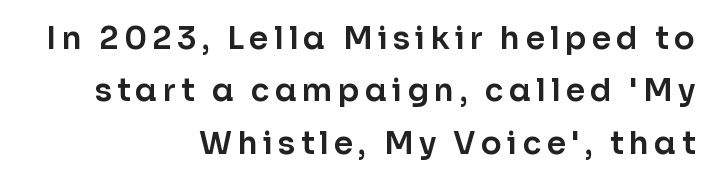
The font's upright variant was chosen for this text. Horizontal alignment here is rightward, an uncommon choice for prose. Is there much room between lines? A standard amount, neither cramped nor airy. No feet cap the strokes, marking this as sans-serif type.
